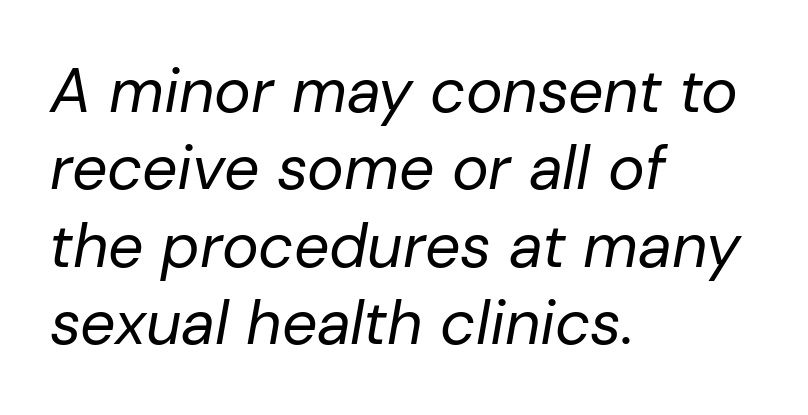
{"italic": "yes", "lean": "right", "slant_degrees": 10, "bold": "no", "weight": "regular", "width": "normal", "stroke_contrast": "low", "x_height": "medium", "monospaced": "no", "underline": "no", "align": "left", "line_spacing": "normal", "line_spacing_ratio": 1.25, "letter_spacing": "normal", "letter_spacing_em": 0.0, "glyph_px": 62}
